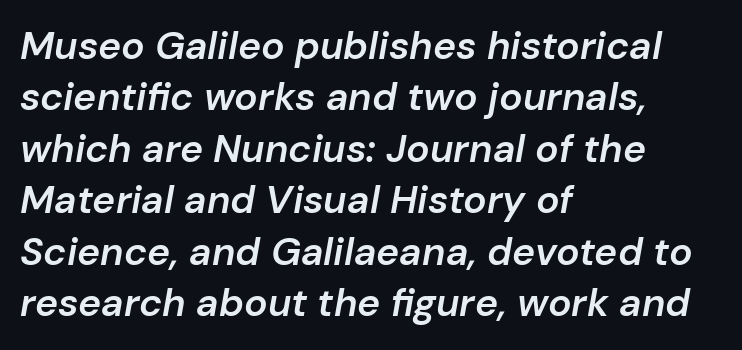
The image shows 39 px semibold type, italic (leaning right); set left-aligned, normal line spacing (1.32x), normal letter spacing, not underlined; low stroke contrast and a medium x-height.
